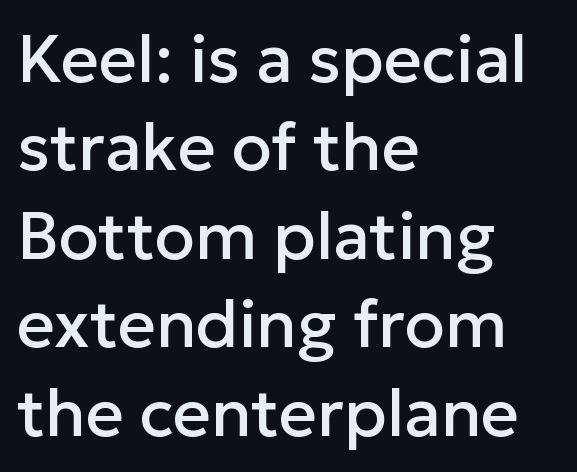
Is the letter spacing exaggerated? No — it looks like the ordinary default. The baseline area is clear. The text was rendered using a sans face with plain stroke endings. Notice how the passage keeps a crisp vertical edge on the left only.
